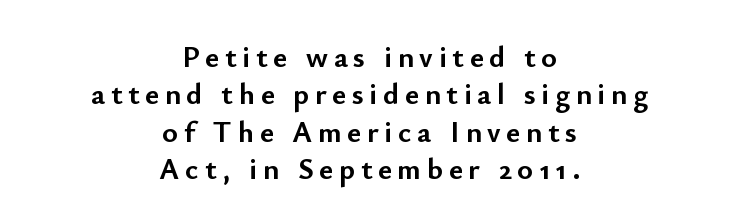
Horizontal bands of white between lines are of average thickness. If you folded the block vertically in half, each line would mirror itself in length. Serifs: no, the terminals of the letterforms are clean. Students, this is bold: see how much ink each stroke carries. Unmarked baselines from the first word to the last. Nope, not italic — everything's standing straight.
